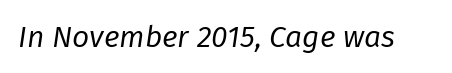
{"italic": "yes", "lean": "right", "slant_degrees": 8, "bold": "no", "weight": "regular", "width": "normal", "stroke_contrast": "low", "x_height": "medium", "monospaced": "no", "underline": "no", "letter_spacing": "normal", "letter_spacing_em": 0.0, "glyph_px": 30}
